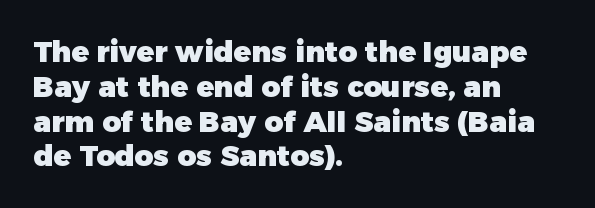
Q: Is the text bold? A: Yes.
Q: Is the text italic (slanted)? A: No, it is upright.
Q: Is the typeface a serif or a sans-serif typeface? A: Sans-serif.
Q: Is the text underlined? A: No.
Q: How is the paragraph aligned? A: Left-aligned.
Q: Is the spacing between letters normal or unusually wide? A: Normal.
Q: Width (condensed, normal, or wide)? A: Normal.
Q: Stroke contrast? A: Low.
Q: x-height? A: Medium.
Q: Monospaced? A: No.
